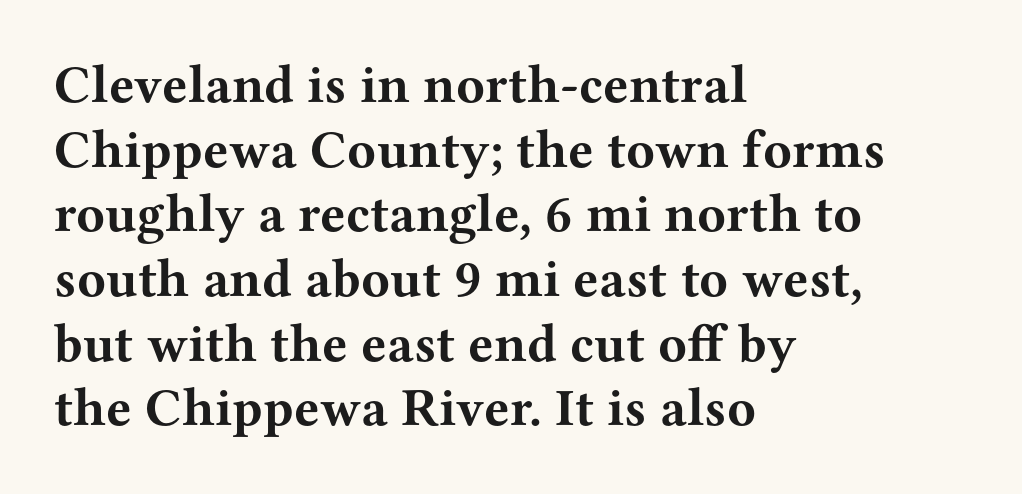
The image shows 53 px bold, wide serif type, upright; set left-aligned, line spacing 1.22x, normal letter spacing, not underlined; medium stroke contrast and a medium x-height.
